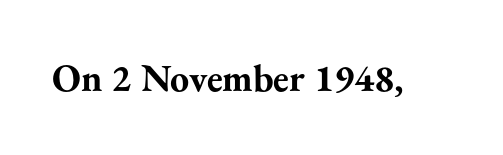
The image shows 38 px bold serif type, upright; set normal letter spacing, not underlined; medium stroke contrast and a small x-height.
